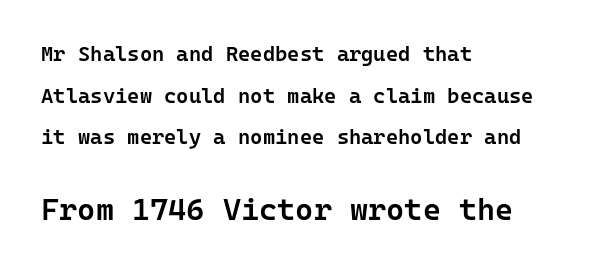
Q: Is the text bold? A: Semi-bold.
Q: Is the text italic (slanted)? A: No, it is upright.
Q: Is the typeface a serif or a sans-serif typeface? A: Sans-serif.
Q: Is the text underlined? A: No.
Q: How is the paragraph aligned? A: Left-aligned.
Q: Is the spacing between letters normal or unusually wide? A: Normal.
Q: Is the spacing between lines tight, normal or loose? A: Loose.
Q: Which block of text is set in a larger size, the first (top) or the second (bottom)? A: The second (bottom) one.
Q: Width (condensed, normal, or wide)? A: Normal.
Q: Stroke contrast? A: Low.
Q: x-height? A: Medium.
Q: Monospaced? A: Yes.
